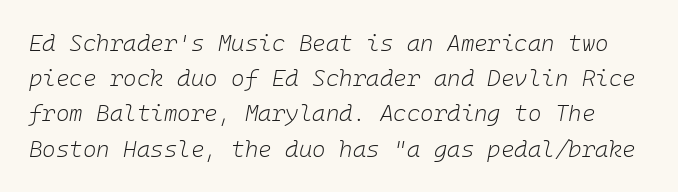
The rendering uses a moderate line-height, typical for paragraphs. Tracking here is standard; glyphs follow each other at the usual distance. No letter is thick-stroked: the sample isn't bold. Rendered with sloped, italic letterforms.
